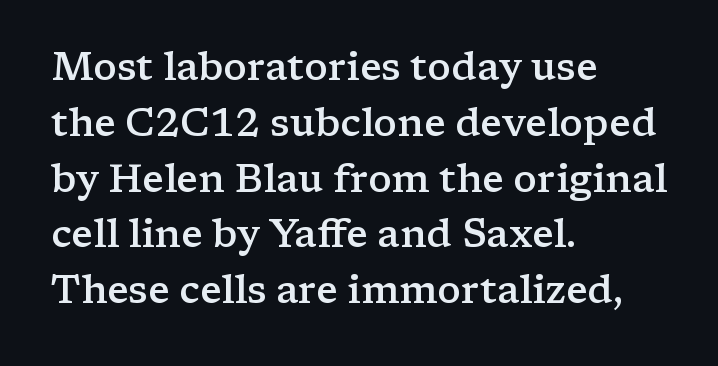
The image shows 39 px semibold, wide serif type, upright; set left-aligned, normal line spacing (1.43x), normal letter spacing, not underlined; low stroke contrast and a medium x-height.
